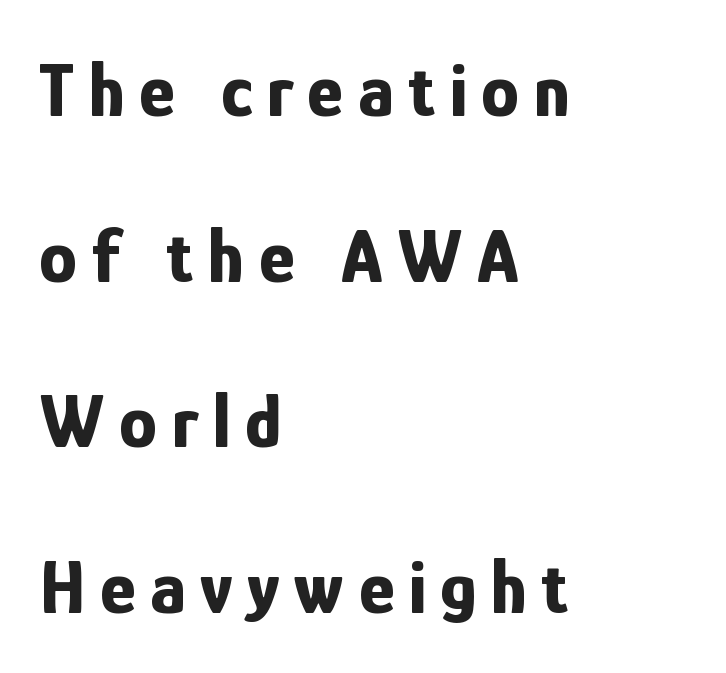
Q: Is the text bold? A: Yes.
Q: Is the text italic (slanted)? A: No, it is upright.
Q: Is the typeface a serif or a sans-serif typeface? A: Sans-serif.
Q: Is the text underlined? A: No.
Q: How is the paragraph aligned? A: Left-aligned.
Q: Is the spacing between lines tight, normal or loose? A: Loose.
Q: Width (condensed, normal, or wide)? A: Condensed.
Q: Stroke contrast? A: Low.
Q: x-height? A: Medium.
Q: Monospaced? A: No.
